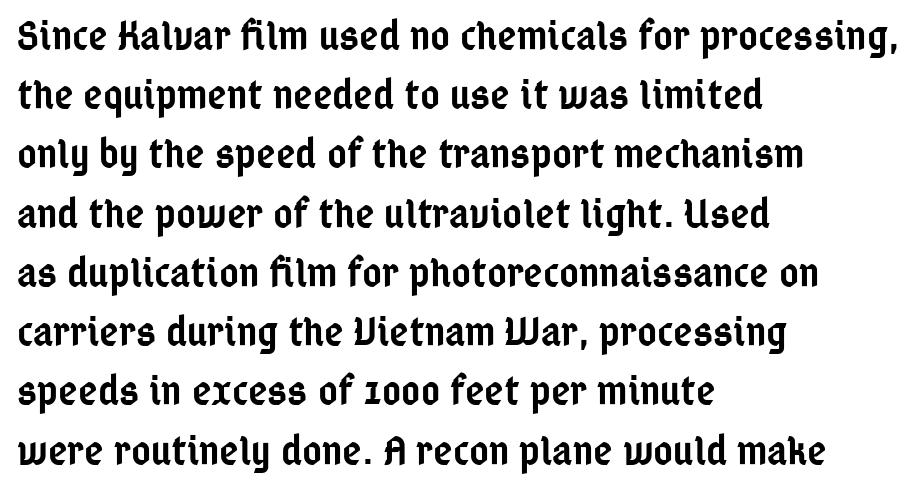
This is roman type, the default non-slanted kind. This sample is left-justified, so line endings fall wherever the words run out. The line-height multiplier appears to be the usual default. No feet cap the strokes, marking this as sans-serif type. Does extra space separate the letters? No, they use regular spacing. The passage shown is not underscored anywhere.
